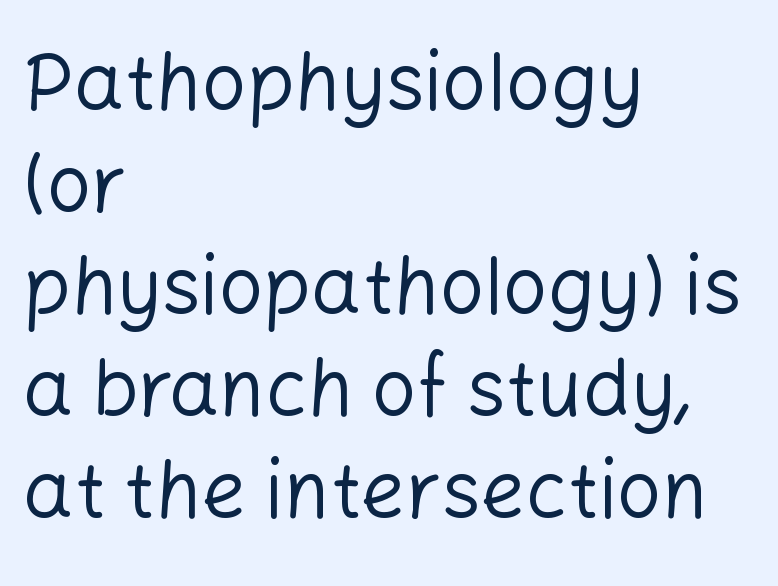
The image shows 79 px regular-weight sans-serif type, upright; set left-aligned, normal line spacing (1.29x), normal letter spacing, not underlined; low stroke contrast and a medium x-height.
